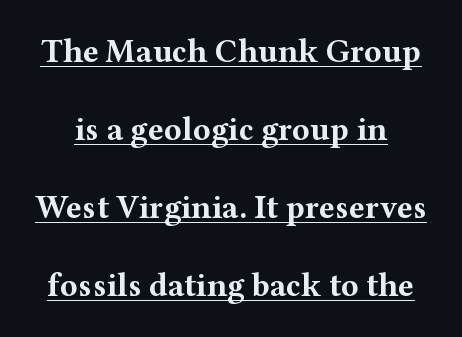
Proportional: the letters do not fall into vertical columns. Small tapered or slab feet sit at the stroke ends, so this counts as serif. A typesetter would call this leading open, well beyond the default. Does the lettering tilt? It doesn't — this is upright.
